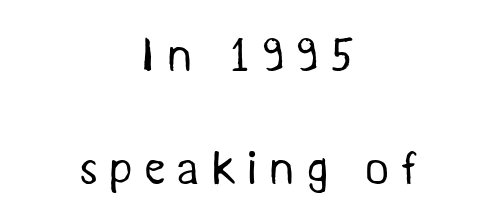
{"serif": "no", "bold": "no", "weight": "regular", "width": "normal", "stroke_contrast": "medium", "x_height": "medium", "monospaced": "no", "underline": "no", "align": "center", "line_spacing": "loose", "line_spacing_ratio": 2.35, "letter_spacing": "wide", "letter_spacing_em": 0.22, "glyph_px": 48}
